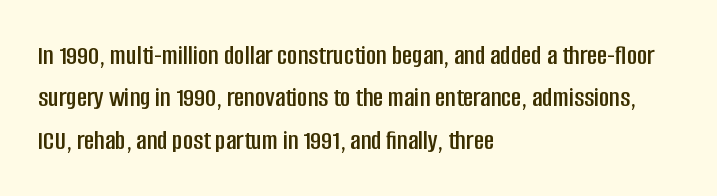
The rows are spaced the way most documents space them. Each letter keeps its own natural width here, so spacing adapts to shape. Check under the words: just untouched page. The letters stand upright; this is a roman face. The typesetter chose a ragged-right arrangement here. Does extra space separate the letters? No, they use regular spacing.
